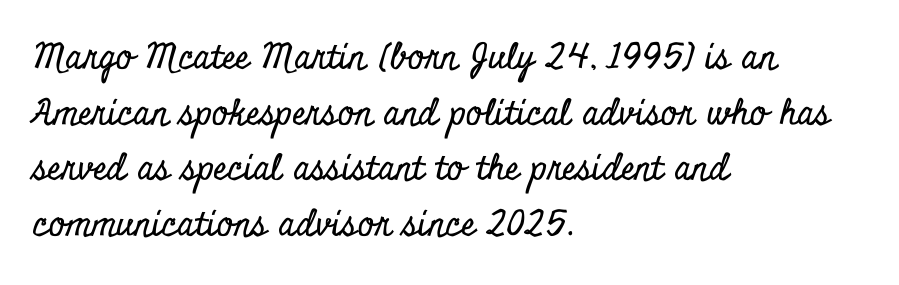
{"serif": "yes", "width": "condensed", "stroke_contrast": "low", "x_height": "small", "monospaced": "no", "underline": "no", "align": "left", "line_spacing": "normal", "line_spacing_ratio": 1.59, "letter_spacing": "normal", "letter_spacing_em": 0.0, "glyph_px": 35}
